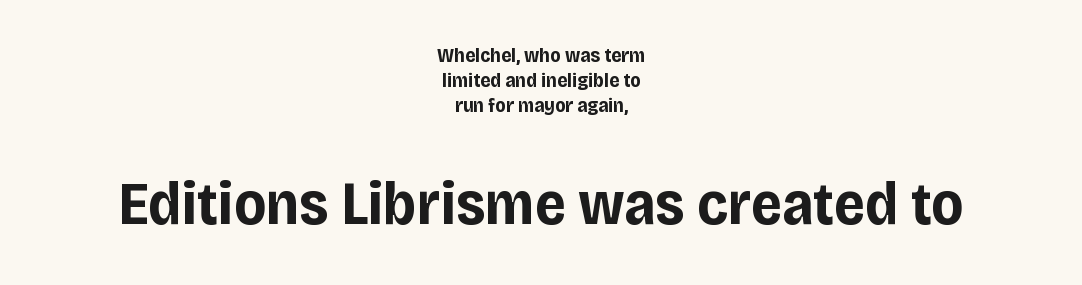
{"serif": "no", "italic": "no", "bold": "yes", "weight": "bold", "width": "normal", "stroke_contrast": "low", "x_height": "large", "monospaced": "no", "underline": "no", "align": "center", "line_spacing": "normal", "line_spacing_ratio": 1.26, "letter_spacing": "normal", "letter_spacing_em": 0.0, "larger_block": "second", "size_ratio": 3.05, "glyph_px": 61}
